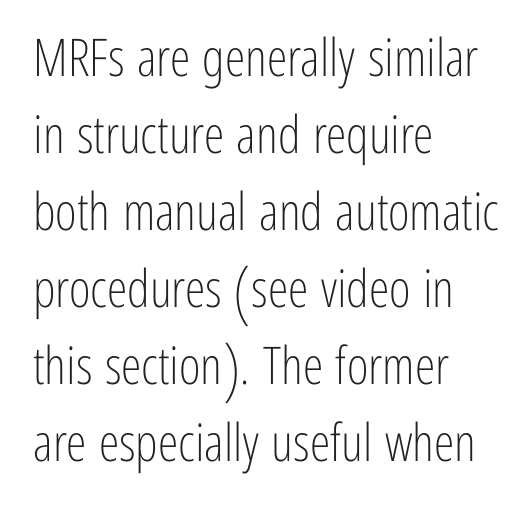
This is roman type, the default non-slanted kind. Bold? No — there's no thickening of the strokes. Line spacing here is normal. In terms of letterform style, serifs are entirely absent. The area under the type is left untouched. A typesetter would call this proportional, since set widths differ per character.
